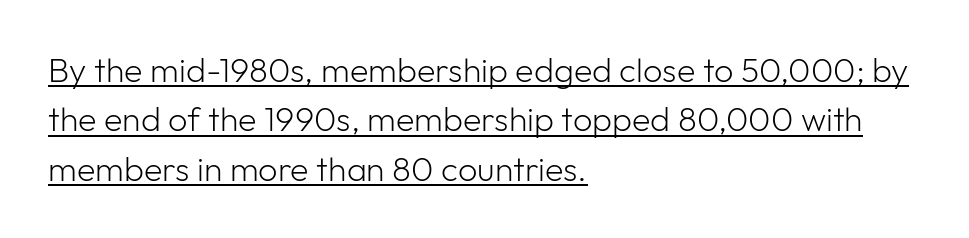
{"serif": "no", "italic": "no", "bold": "no", "weight": "light", "width": "normal", "stroke_contrast": "low", "x_height": "medium", "monospaced": "no", "underline": "yes", "align": "left", "line_spacing": "normal", "line_spacing_ratio": 1.45, "letter_spacing": "normal", "letter_spacing_em": 0.0, "glyph_px": 34}
